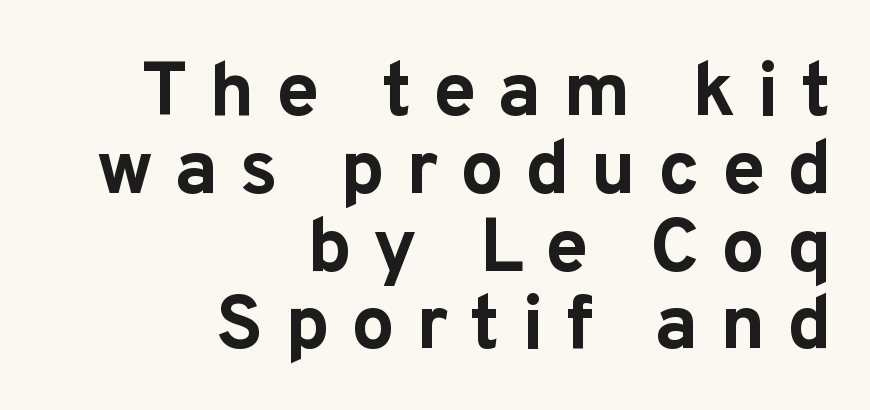
The image shows 77 px bold sans-serif type, upright; set right-aligned, tight line spacing (1.01x), unusually wide letter spacing (+0.28 em), not underlined; low stroke contrast and a medium x-height.
